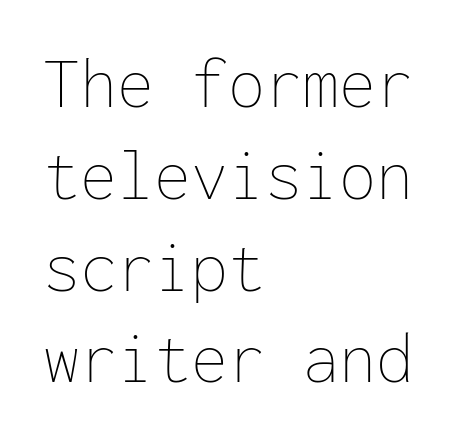
Nobody drew a line under any word here. Every character here occupies the same horizontal width, giving the sample a typewriter-like rhythm. Letters have the restrained weight of plain body copy at most. The lettering holds an erect, upright posture throughout. You could call the tracking neutral — neither tight nor loose.
